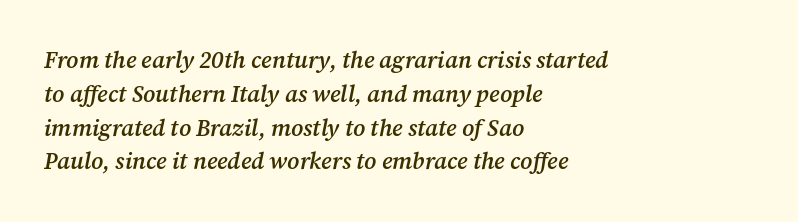
The image shows 23 px text type, italic (leaning right); set left-aligned, normal line spacing (1.47x), normal letter spacing, not underlined.
